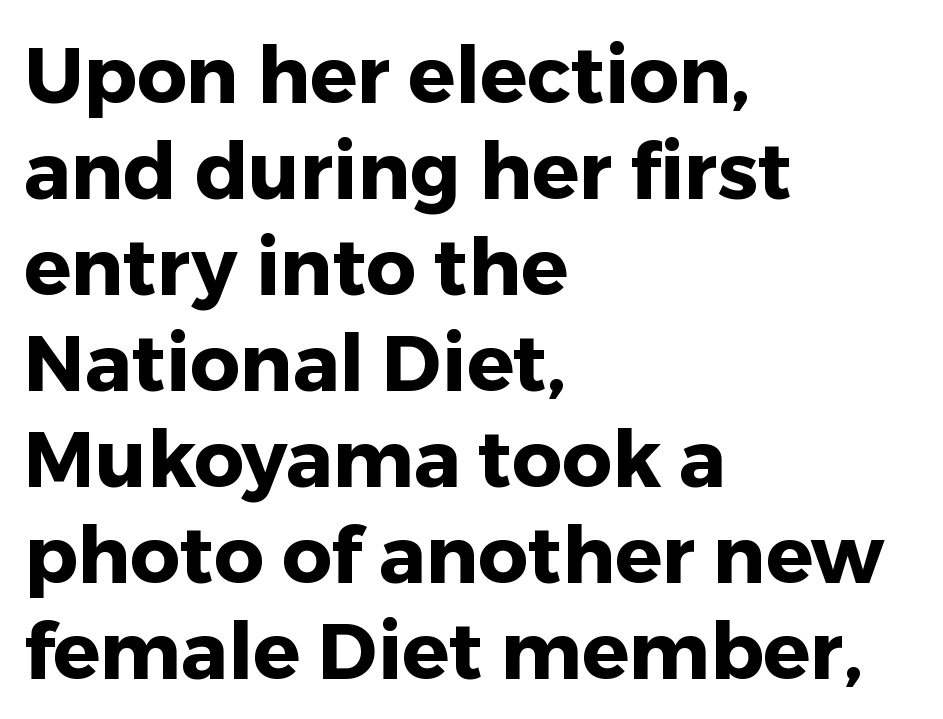
Is the block centered? No — it sits flush against the left margin. What weight is shown? A full bold with thick strokes. Do the characters align in a grid? No, the font is proportional. The typography opts for an upright posture over an oblique one.
